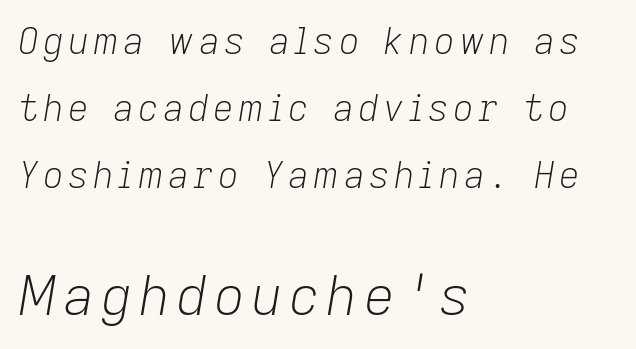
{"italic": "yes", "lean": "right", "slant_degrees": 9, "bold": "no", "weight": "light", "width": "normal", "stroke_contrast": "low", "x_height": "medium", "monospaced": "no", "underline": "no", "align": "left", "line_spacing_ratio": 1.86, "larger_block": "second", "size_ratio": 1.5, "glyph_px": 54}
